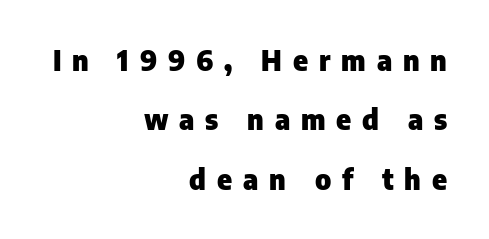
{"serif": "no", "italic": "no", "bold": "yes", "weight": "heavy", "width": "normal", "stroke_contrast": "low", "x_height": "medium", "monospaced": "no", "underline": "no", "align": "right", "line_spacing": "loose", "line_spacing_ratio": 2.12, "letter_spacing": "wide", "letter_spacing_em": 0.39, "glyph_px": 28}
